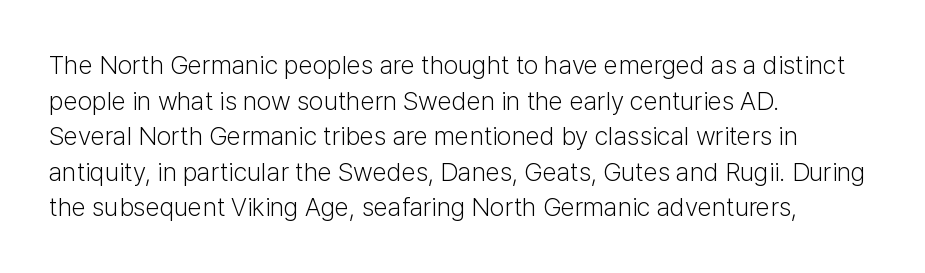
The image shows 26 px text type, upright; set left-aligned, normal line spacing (1.37x), normal letter spacing, not underlined.
